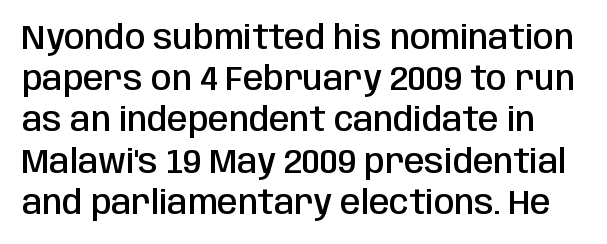
The image shows 33 px semibold, condensed sans-serif type, upright; set normal line spacing (1.25x), normal letter spacing, not underlined; low stroke contrast and a large x-height.
